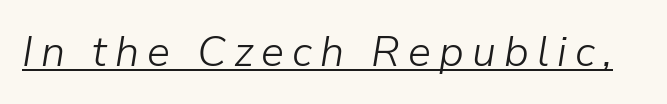
Q: Is the text bold? A: No.
Q: Is the text italic (slanted)? A: Yes, it leans right by about 9 degrees.
Q: Is the text underlined? A: Yes.
Q: Width (condensed, normal, or wide)? A: Normal.
Q: Stroke contrast? A: Low.
Q: x-height? A: Medium.
Q: Monospaced? A: No.
